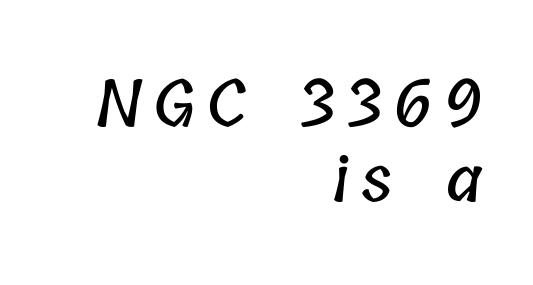
The letters advance in unequal steps, a hallmark of proportional type. If you measured baseline to baseline, you'd find a short distance. Check under the words: just untouched page. If you drew a ruler down the right edge, every line would touch it.
